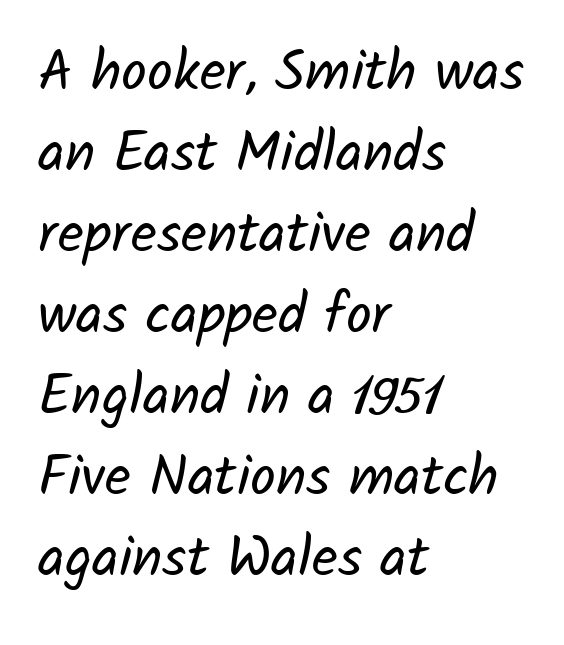
The image shows 57 px regular-weight sans-serif type; set left-aligned, normal line spacing (1.42x), normal letter spacing, not underlined; low stroke contrast and a medium x-height.
